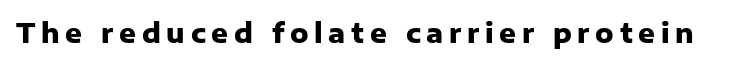
A dark, heavy texture on the line: the type is bold. The face used here is rendered with a markedly widened letterfit. Clear beneath every line of the passage. No italicization has been applied; the sample stays upright.
